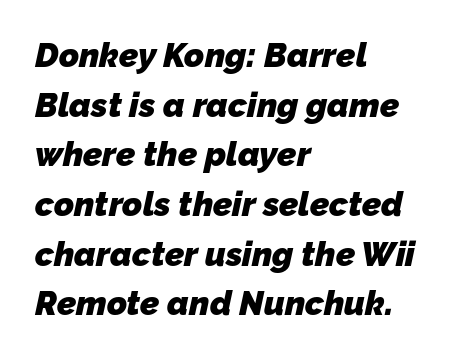
The image shows 34 px heavy sans-serif type; set left-aligned, normal line spacing (1.46x), normal letter spacing, not underlined; low stroke contrast and a medium x-height.
